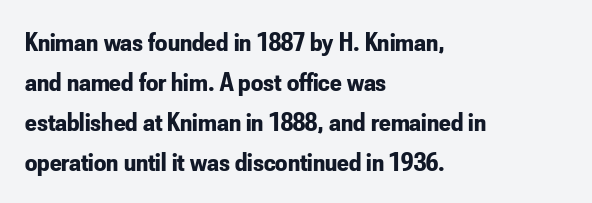
Q: Is the text bold? A: Yes.
Q: Is the text italic (slanted)? A: No, it is upright.
Q: Is the text underlined? A: No.
Q: How is the paragraph aligned? A: Left-aligned.
Q: Is the spacing between letters normal or unusually wide? A: Normal.
Q: Is the spacing between lines tight, normal or loose? A: Normal.
